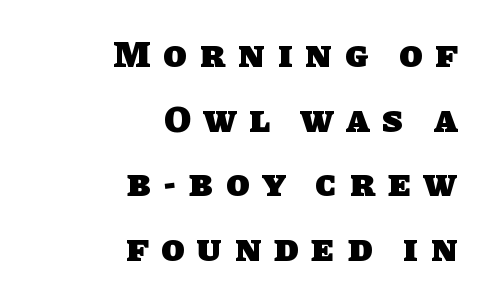
{"serif": "no", "bold": "yes", "weight": "heavy", "width": "normal", "stroke_contrast": "low", "x_height": "large", "monospaced": "no", "underline": "no", "align": "right", "line_spacing": "normal", "line_spacing_ratio": 1.7, "letter_spacing": "wide", "letter_spacing_em": 0.35, "glyph_px": 38}
